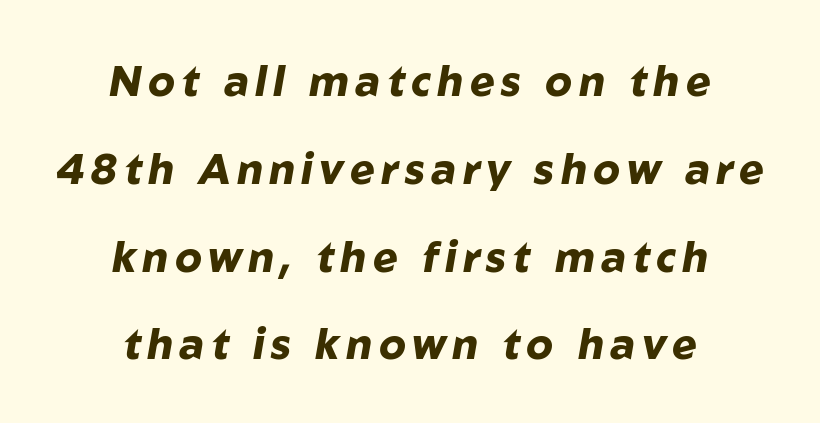
The image shows 42 px heavy type, italic (leaning right); set centered, loose line spacing (2.09x), not underlined; low stroke contrast and a medium x-height.
